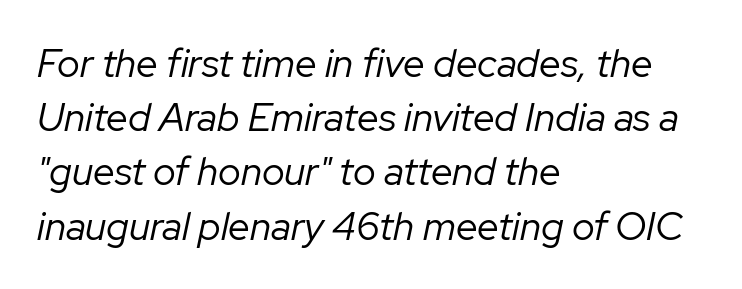
Q: Is the text bold? A: No.
Q: Is the text italic (slanted)? A: Yes, it leans right by about 12 degrees.
Q: Is the text underlined? A: No.
Q: How is the paragraph aligned? A: Left-aligned.
Q: Is the spacing between letters normal or unusually wide? A: Normal.
Q: Is the spacing between lines tight, normal or loose? A: Normal.
Q: Width (condensed, normal, or wide)? A: Normal.
Q: Stroke contrast? A: Low.
Q: x-height? A: Medium.
Q: Monospaced? A: No.
